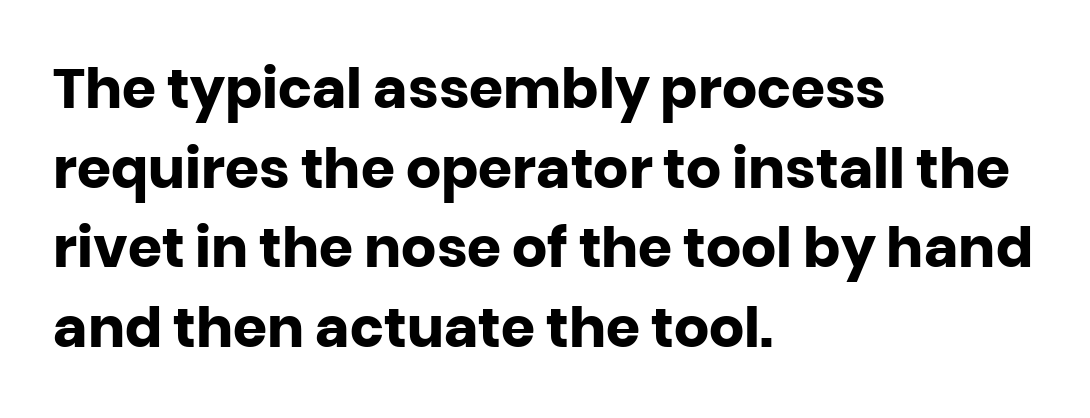
The rendering keeps characters at their native spacing. Beneath every word, the page is bare. Notice how the stems are strictly vertical — no italics here. Regular leading. The letters advance in unequal steps, a hallmark of proportional type. Stroke thickness is high; the sample reads as a true bold.
